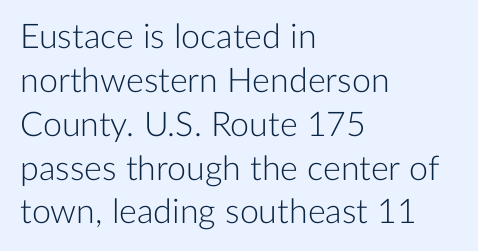
There is no visible air inserted between adjacent glyphs. Posture: upright roman. A typesetter would call this leading conventional body-copy spacing. These lines stack with their left ends in a neat column. A quiet, ordinary-to-light weight characterises the typeface. Letterform terminals end flat and unadorned throughout the passage.
